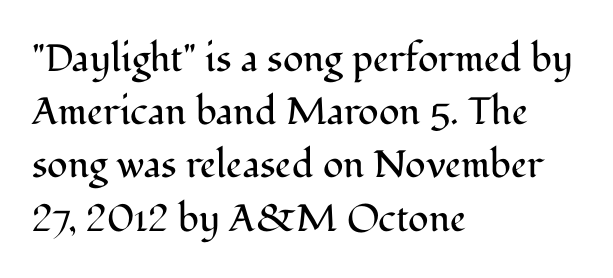
{"serif": "yes", "italic": "no", "bold": "no", "weight": "regular", "width": "normal", "stroke_contrast": "medium", "x_height": "medium", "monospaced": "no", "underline": "no", "align": "left", "line_spacing": "normal", "line_spacing_ratio": 1.4, "letter_spacing": "normal", "letter_spacing_em": 0.0, "glyph_px": 38}
